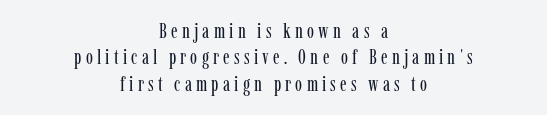
Posture: upright roman. Has an underline been added? It has not. The passage shown has open, widely tracked lettering throughout. The vertical gap from one line to the next is medium. The characters are drawn with everyday or finer stroke widths. A centered setting, common on invitations and titles, is used for this passage.
